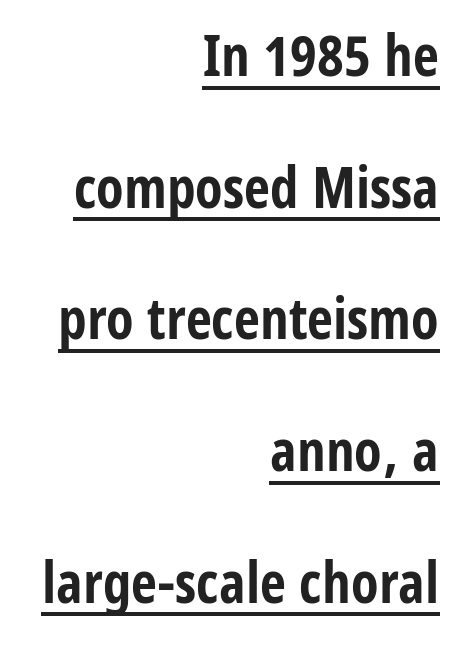
{"serif": "no", "italic": "no", "bold": "yes", "weight": "bold", "width": "condensed", "stroke_contrast": "low", "x_height": "large", "monospaced": "no", "underline": "yes", "align": "right", "line_spacing": "loose", "line_spacing_ratio": 2.31, "letter_spacing": "normal", "letter_spacing_em": 0.0, "glyph_px": 57}
